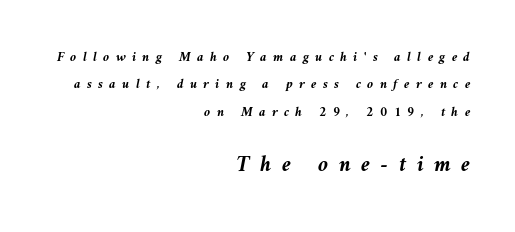
Q: Is the text bold? A: Yes.
Q: Is the text italic (slanted)? A: Yes, it leans left by about 9 degrees.
Q: Is the text underlined? A: No.
Q: How is the paragraph aligned? A: Right-aligned.
Q: Is the spacing between letters normal or unusually wide? A: Unusually wide.
Q: Is the spacing between lines tight, normal or loose? A: Loose.
Q: Which block of text is set in a larger size, the first (top) or the second (bottom)? A: The second (bottom) one.
